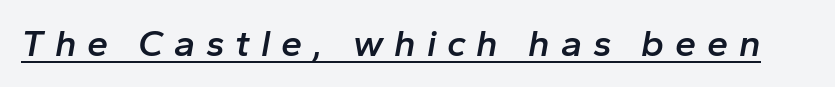
The strokes are fattened partway — semibold, not bold. Underlining? Definitely there. The axis of the letterforms is tilted away from vertical. Varying glyph widths throughout — classic text-font behaviour. Letter spacing: wide.
